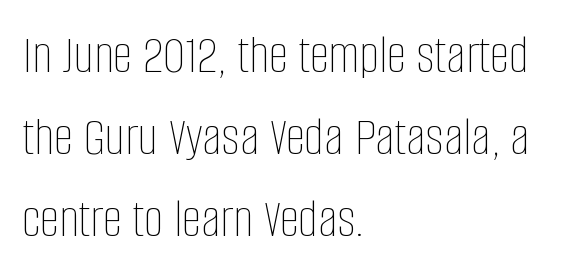
The image shows 55 px thin, condensed type, upright; set left-aligned, normal line spacing (1.49x), normal letter spacing, not underlined; low stroke contrast and a large x-height.
